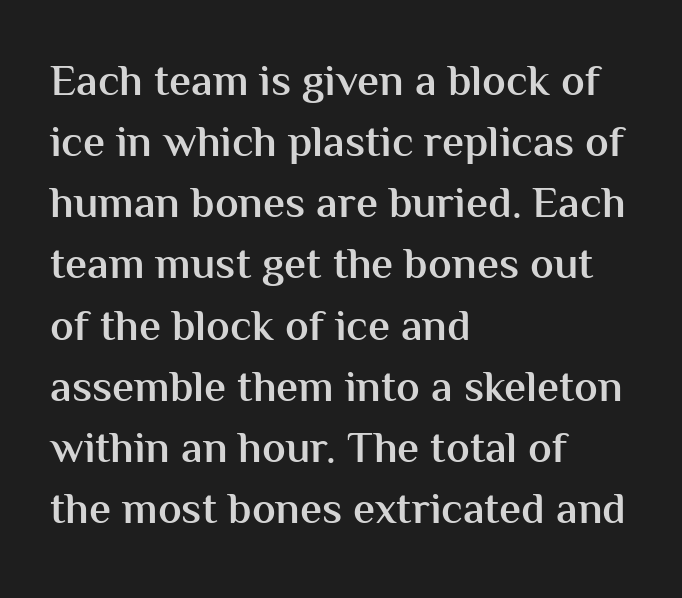
The image shows 44 px semibold sans-serif type, upright; set left-aligned, normal line spacing (1.39x), normal letter spacing, not underlined; medium stroke contrast and a medium x-height.
